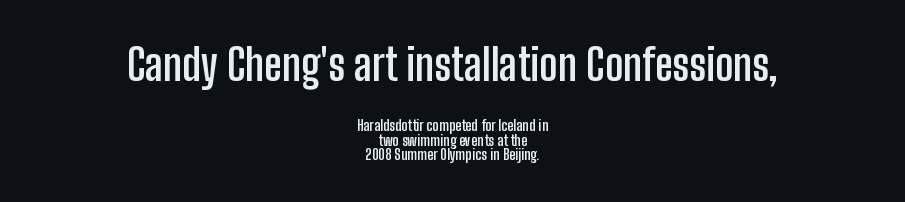
The image shows 44 px semibold, condensed sans-serif type, upright; set centered, tight line spacing (0.99x), normal letter spacing, not underlined; the first (top) block is 2.93x larger; low stroke contrast and a medium x-height.
